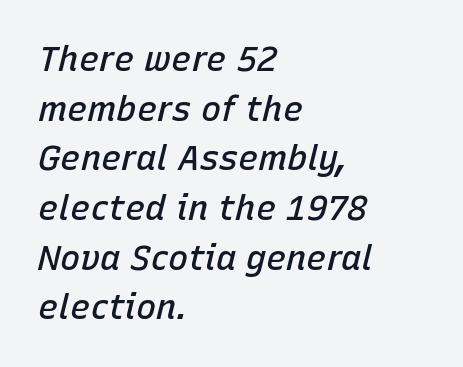
The image shows 34 px semibold type, italic (leaning right); set left-aligned, normal line spacing (1.46x), normal letter spacing, not underlined; low stroke contrast and a medium x-height.
